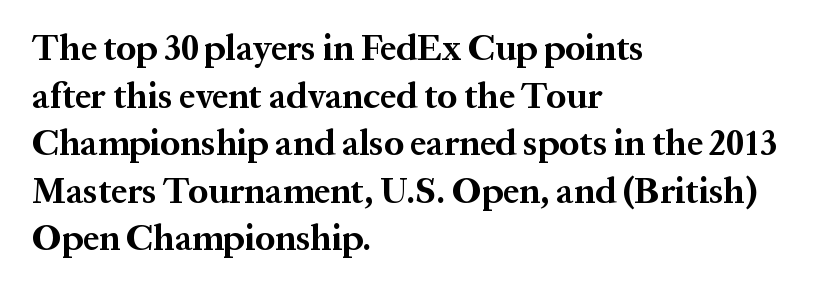
Q: Is the text bold? A: Yes.
Q: Is the text italic (slanted)? A: No, it is upright.
Q: Is the typeface a serif or a sans-serif typeface? A: Serif.
Q: Is the text underlined? A: No.
Q: How is the paragraph aligned? A: Left-aligned.
Q: Is the spacing between letters normal or unusually wide? A: Normal.
Q: Is the spacing between lines tight, normal or loose? A: Normal.
Q: Width (condensed, normal, or wide)? A: Normal.
Q: Stroke contrast? A: Medium.
Q: x-height? A: Medium.
Q: Monospaced? A: No.
